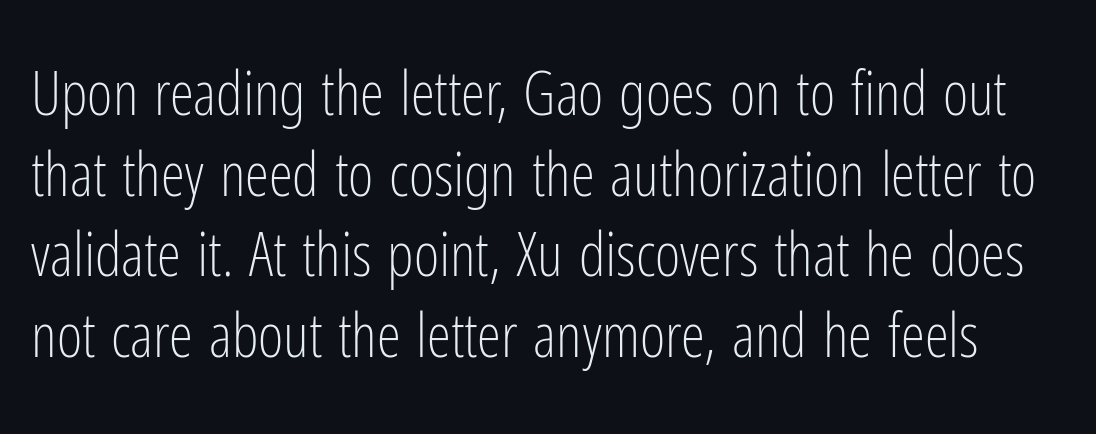
Q: Is the text bold? A: No.
Q: Is the text italic (slanted)? A: No, it is upright.
Q: Is the typeface a serif or a sans-serif typeface? A: Sans-serif.
Q: Is the text underlined? A: No.
Q: Is the spacing between letters normal or unusually wide? A: Normal.
Q: Is the spacing between lines tight, normal or loose? A: Normal.
Q: Width (condensed, normal, or wide)? A: Condensed.
Q: Stroke contrast? A: Low.
Q: x-height? A: Medium.
Q: Monospaced? A: No.
